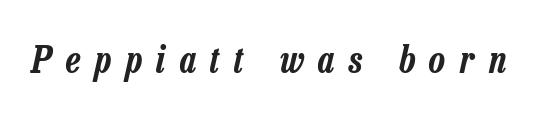
Tall strokes in this sample are angled rather than plumb. A typesetter would call this heavily tracked-out type. The passage shown is not underscored anywhere. Think of a printed novel: that variable character pitch is what you see here.
